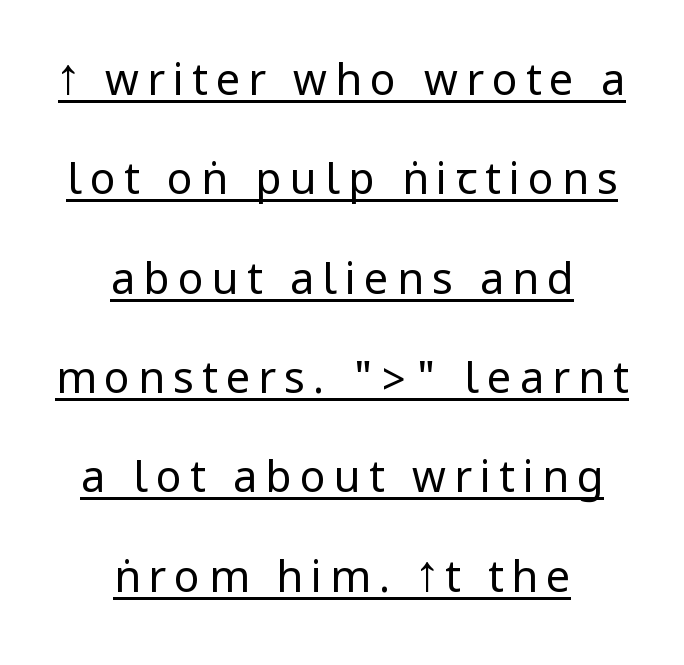
{"serif": "no", "italic": "no", "bold": "no", "weight": "regular", "width": "condensed", "stroke_contrast": "low", "underline": "yes", "align": "center", "line_spacing": "loose", "line_spacing_ratio": 2.31, "glyph_px": 43}
